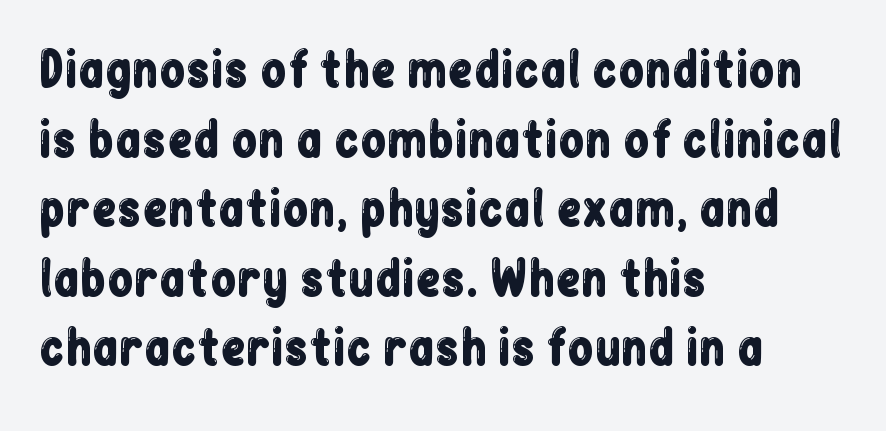
Q: Is the text italic (slanted)? A: No, it is upright.
Q: Is the typeface a serif or a sans-serif typeface? A: Sans-serif.
Q: Is the text underlined? A: No.
Q: How is the paragraph aligned? A: Left-aligned.
Q: Is the spacing between letters normal or unusually wide? A: Normal.
Q: Is the spacing between lines tight, normal or loose? A: Normal.
Q: Width (condensed, normal, or wide)? A: Condensed.
Q: Stroke contrast? A: Low.
Q: x-height? A: Medium.
Q: Monospaced? A: No.
